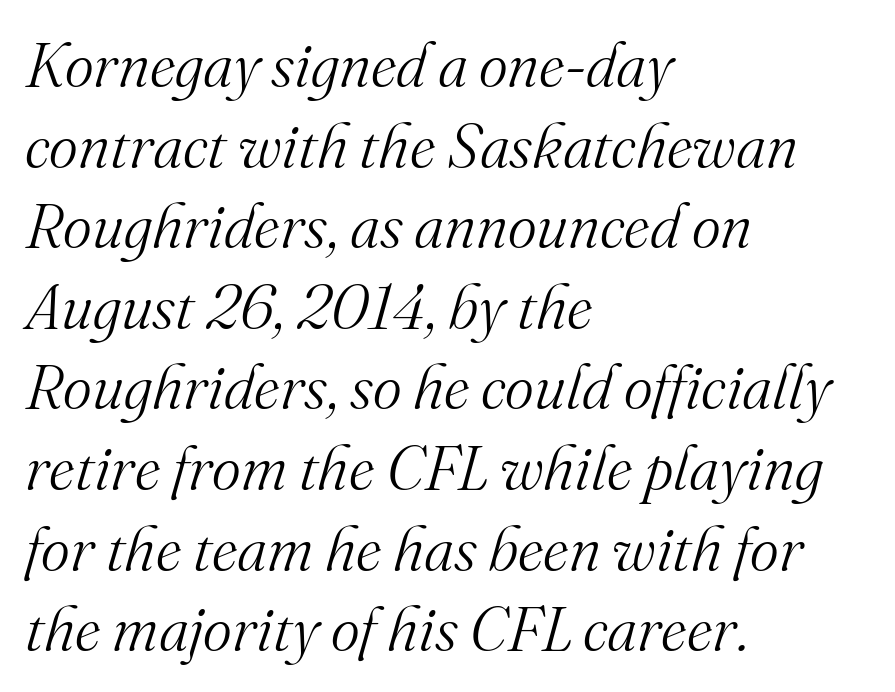
Q: Is the text bold? A: No.
Q: Is the text italic (slanted)? A: Yes, it leans right by about 16 degrees.
Q: Is the typeface a serif or a sans-serif typeface? A: Serif.
Q: Is the text underlined? A: No.
Q: How is the paragraph aligned? A: Left-aligned.
Q: Is the spacing between letters normal or unusually wide? A: Normal.
Q: Is the spacing between lines tight, normal or loose? A: Normal.
Q: Width (condensed, normal, or wide)? A: Normal.
Q: Stroke contrast? A: Medium.
Q: x-height? A: Small.
Q: Monospaced? A: No.
